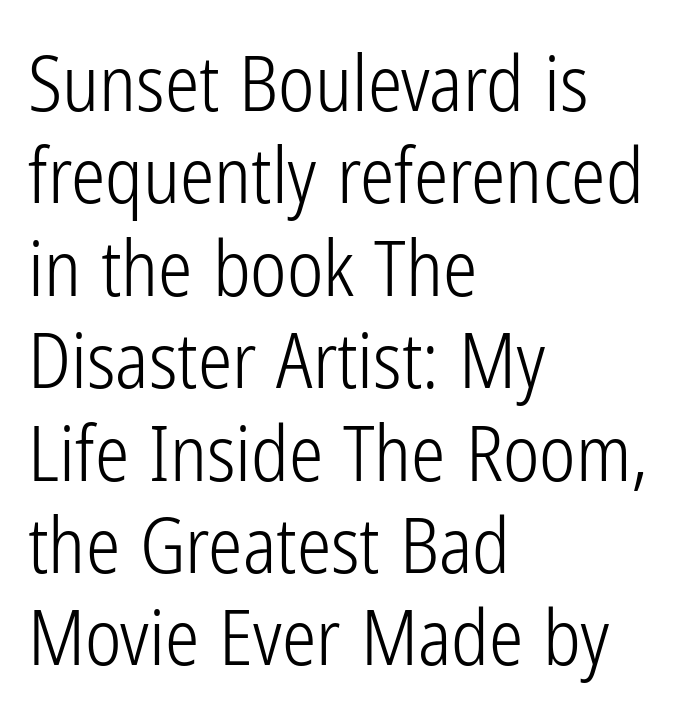
The image shows 77 px light, condensed sans-serif type, upright; set left-aligned, line spacing 1.2x, normal letter spacing, not underlined; low stroke contrast and a medium x-height.
